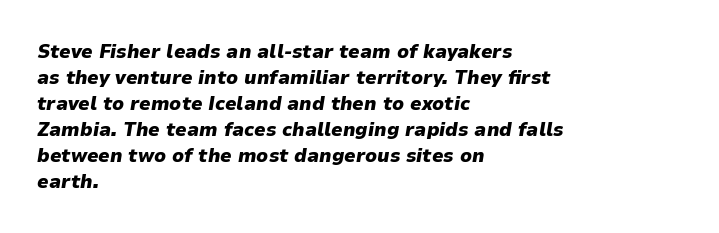
{"italic": "yes", "lean": "right", "slant_degrees": 9, "bold": "yes", "underline": "no", "align": "left", "line_spacing": "normal", "line_spacing_ratio": 1.3, "letter_spacing": "normal", "letter_spacing_em": 0.0, "glyph_px": 20}
